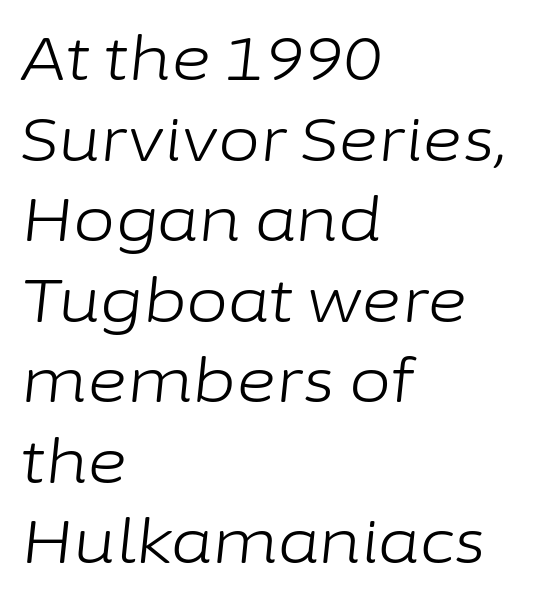
Looks like regular typesetting: each glyph gets only the width it needs. The foot of each line stays bare and open. The rendering keeps characters at their native spacing. The font's italic variant was chosen for this text.
